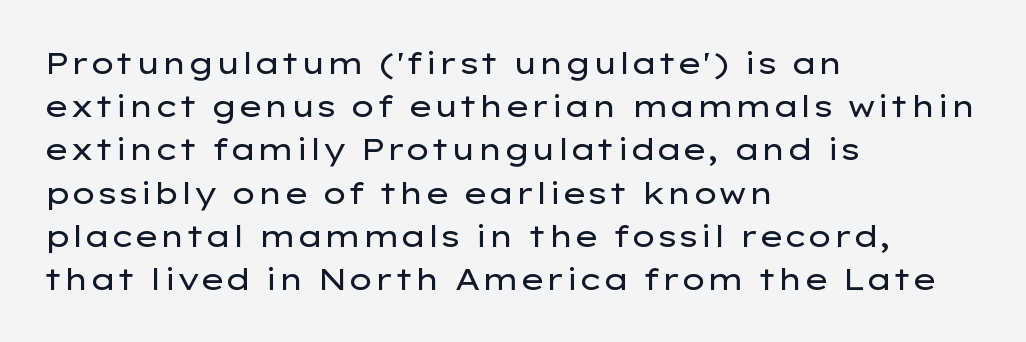
Q: Is the text bold? A: No.
Q: Is the text italic (slanted)? A: No, it is upright.
Q: Is the typeface a serif or a sans-serif typeface? A: Sans-serif.
Q: Is the text underlined? A: No.
Q: How is the paragraph aligned? A: Left-aligned.
Q: Is the spacing between letters normal or unusually wide? A: Normal.
Q: Is the spacing between lines tight, normal or loose? A: Normal.
Q: Width (condensed, normal, or wide)? A: Wide.
Q: Stroke contrast? A: Low.
Q: x-height? A: Medium.
Q: Monospaced? A: No.
